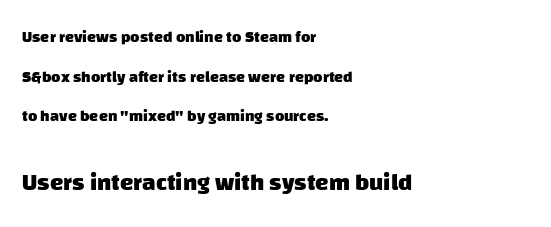
Words appear dense and cohesive because spacing is normal. The font is running at its bold setting. These lines stand farther apart than default settings would place them. Visually, the bottom section dominates because its glyphs are scaled up. Clear beneath every line of the passage.
